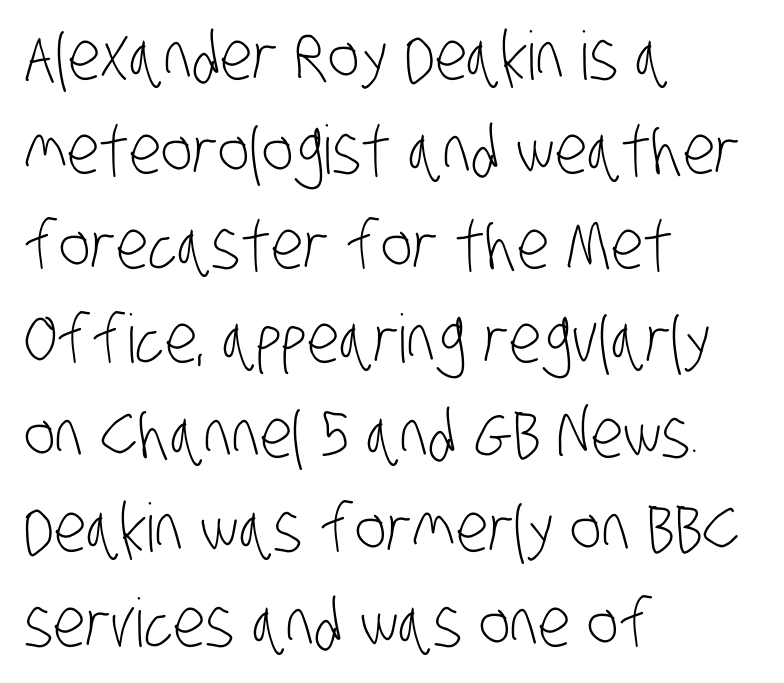
Every row of glyphs begins at an identical x-position on the left. The passage shown is typed in a proportional face where columns would drift. Characters follow at the spacing the type designer built in. What kind of face is this? One without serifs — a sans.
